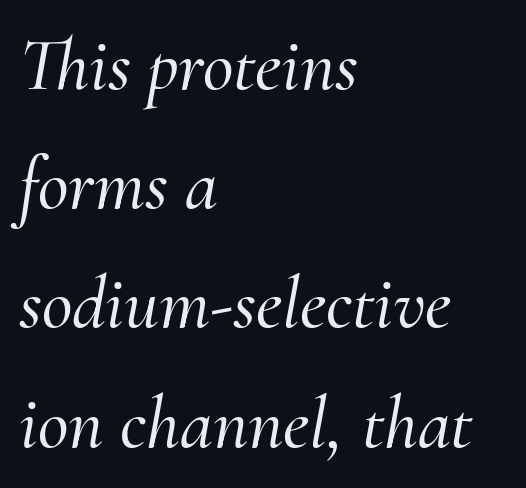
Yep, that's italic — everything's leaning. Compared with a centered layout, this one pins lines to the left instead. Whoever set this chose a conventional vertical rhythm. Note the varied advance widths — an 'i' is clearly narrower than an 'm'. Unmarked baselines from the first word to the last. The font family rendered here belongs to the serif group.
